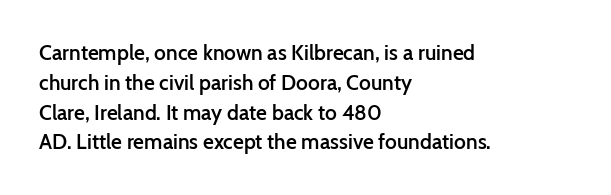
Q: Is the text bold? A: Semi-bold.
Q: Is the text italic (slanted)? A: No, it is upright.
Q: Is the text underlined? A: No.
Q: How is the paragraph aligned? A: Left-aligned.
Q: Is the spacing between letters normal or unusually wide? A: Normal.
Q: Is the spacing between lines tight, normal or loose? A: Normal.
